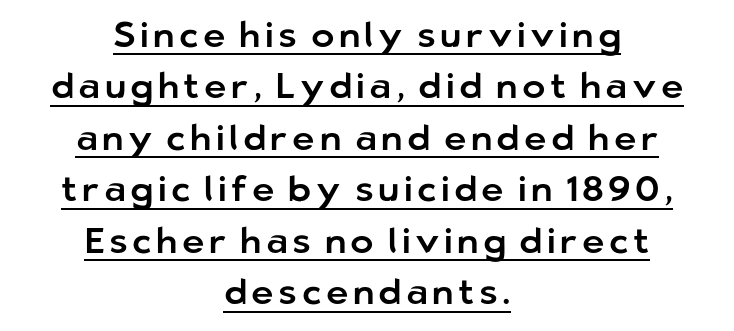
The image shows 35 px sans-serif type, upright; set centered, normal line spacing (1.47x), underlined; low stroke contrast and a medium x-height.
